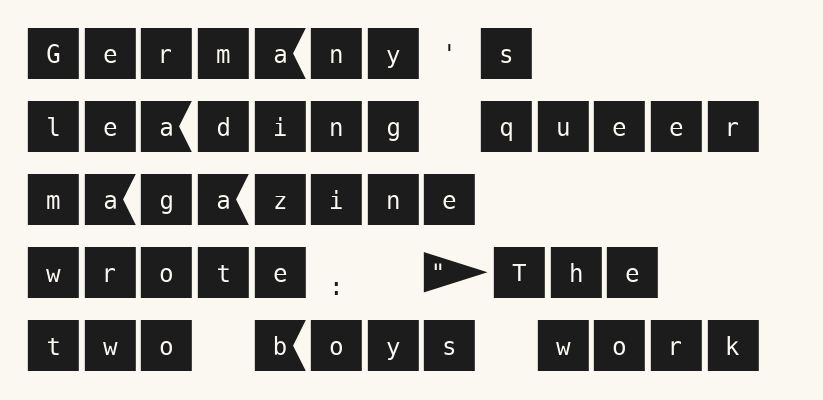
The image shows 58 px sans-serif type, upright; set left-aligned, normal line spacing (1.26x), normal letter spacing, not underlined; medium stroke contrast and a large x-height.
